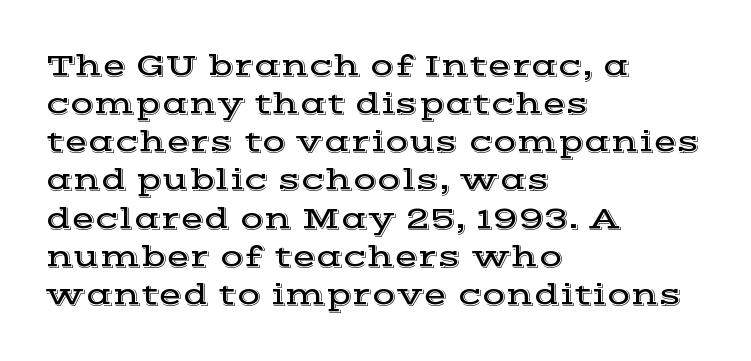
Q: Is the text italic (slanted)? A: No, it is upright.
Q: Is the typeface a serif or a sans-serif typeface? A: Serif.
Q: Is the text underlined? A: No.
Q: How is the paragraph aligned? A: Left-aligned.
Q: Is the spacing between letters normal or unusually wide? A: Normal.
Q: Width (condensed, normal, or wide)? A: Wide.
Q: x-height? A: Medium.
Q: Monospaced? A: No.
